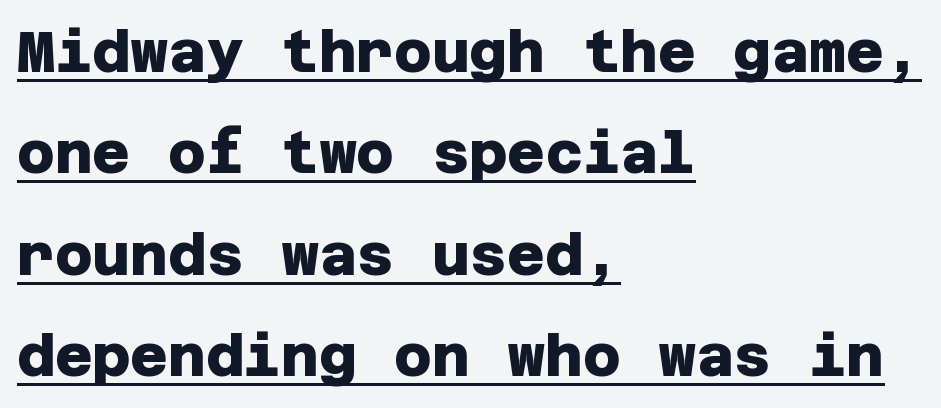
The image shows 58 px heavy sans-serif type; set left-aligned, line spacing 1.75x, normal letter spacing, underlined; low stroke contrast and a large x-height.
